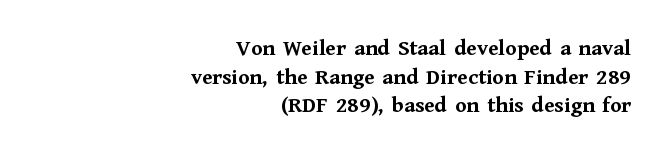
Q: Is the text bold? A: Yes.
Q: Is the text italic (slanted)? A: No, it is upright.
Q: Is the text underlined? A: No.
Q: How is the paragraph aligned? A: Right-aligned.
Q: Is the spacing between letters normal or unusually wide? A: Normal.
Q: Is the spacing between lines tight, normal or loose? A: Normal.
